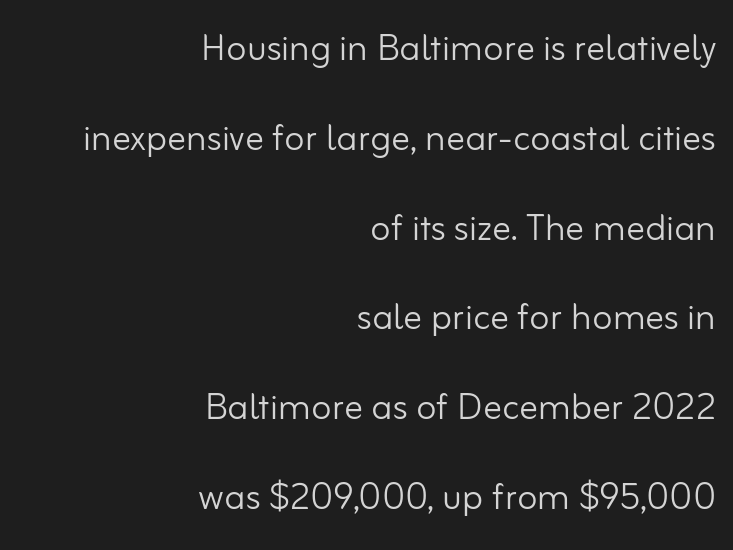
Q: Is the text bold? A: No.
Q: Is the text italic (slanted)? A: No, it is upright.
Q: Is the typeface a serif or a sans-serif typeface? A: Sans-serif.
Q: Is the text underlined? A: No.
Q: How is the paragraph aligned? A: Right-aligned.
Q: Is the spacing between letters normal or unusually wide? A: Normal.
Q: Is the spacing between lines tight, normal or loose? A: Loose.
Q: Width (condensed, normal, or wide)? A: Normal.
Q: Stroke contrast? A: Low.
Q: x-height? A: Small.
Q: Monospaced? A: No.
